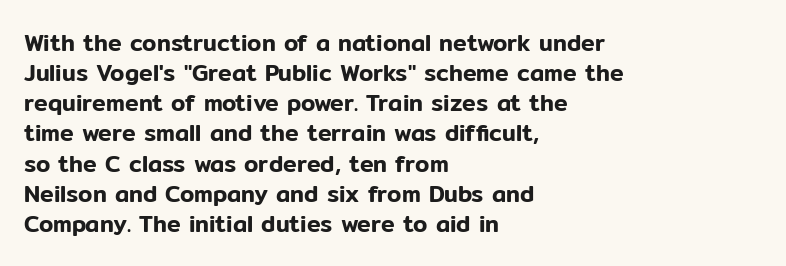
The ragged edge is on the right, which tells us the setting is flush left. What's the leading like? Ordinary, nothing unusual. Posture: straight, roman, zero tilt. The face used here is rendered with its standard letterfit. Letters rest on an invisible, unmarked baseline.
